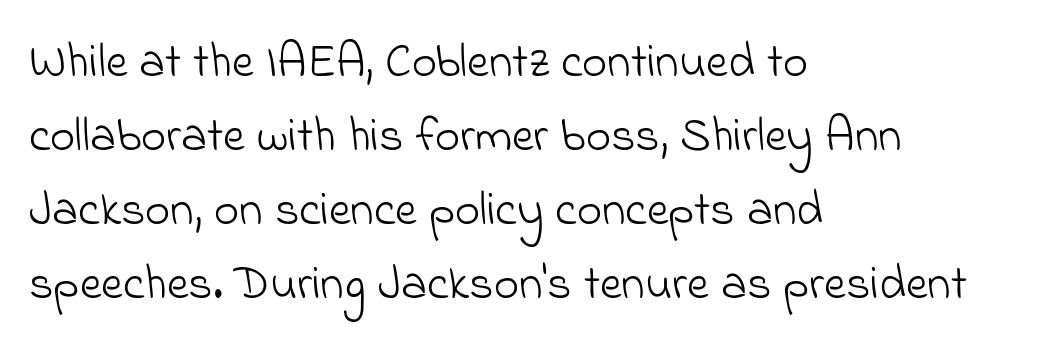
Q: Is the text bold? A: No.
Q: Is the typeface a serif or a sans-serif typeface? A: Sans-serif.
Q: Is the text underlined? A: No.
Q: How is the paragraph aligned? A: Left-aligned.
Q: Is the spacing between letters normal or unusually wide? A: Normal.
Q: Is the spacing between lines tight, normal or loose? A: Normal.
Q: Width (condensed, normal, or wide)? A: Normal.
Q: Stroke contrast? A: Low.
Q: x-height? A: Small.
Q: Monospaced? A: No.
